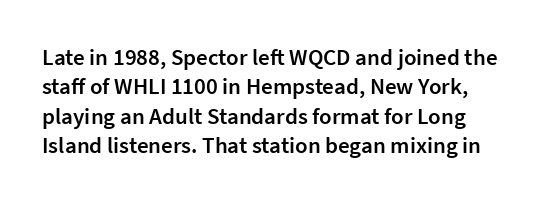
Q: Is the text bold? A: Semi-bold.
Q: Is the text italic (slanted)? A: No, it is upright.
Q: Is the text underlined? A: No.
Q: Is the spacing between letters normal or unusually wide? A: Normal.
Q: Is the spacing between lines tight, normal or loose? A: Normal.
